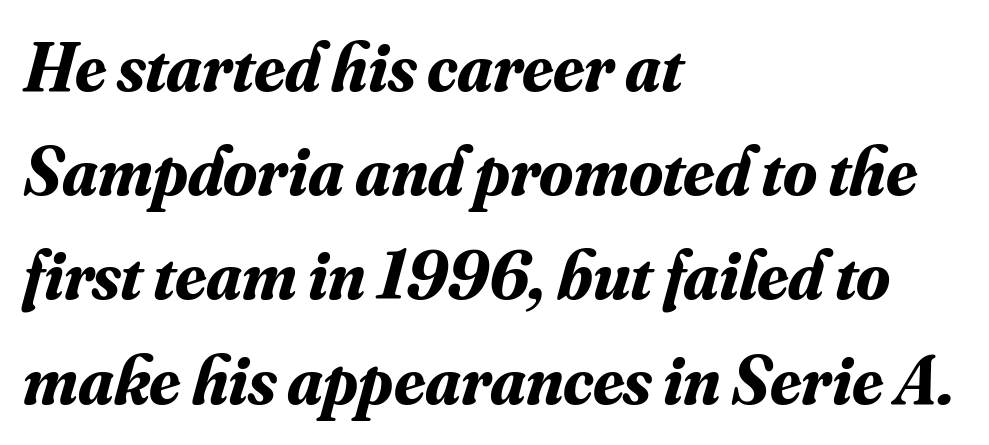
Q: Is the text bold? A: Yes.
Q: Is the text italic (slanted)? A: Yes, it leans right by about 16 degrees.
Q: Is the typeface a serif or a sans-serif typeface? A: Serif.
Q: Is the text underlined? A: No.
Q: How is the paragraph aligned? A: Left-aligned.
Q: Is the spacing between letters normal or unusually wide? A: Normal.
Q: Is the spacing between lines tight, normal or loose? A: Normal.
Q: Width (condensed, normal, or wide)? A: Normal.
Q: Stroke contrast? A: Medium.
Q: x-height? A: Small.
Q: Monospaced? A: No.
